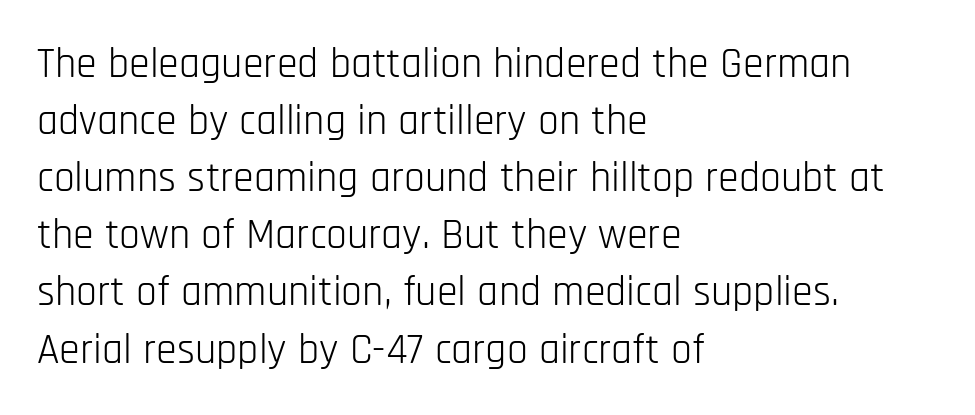
{"serif": "no", "italic": "no", "bold": "no", "weight": "light", "width": "condensed", "stroke_contrast": "low", "x_height": "large", "monospaced": "no", "underline": "no", "align": "left", "line_spacing": "normal", "line_spacing_ratio": 1.36, "letter_spacing": "normal", "letter_spacing_em": 0.0, "glyph_px": 42}
